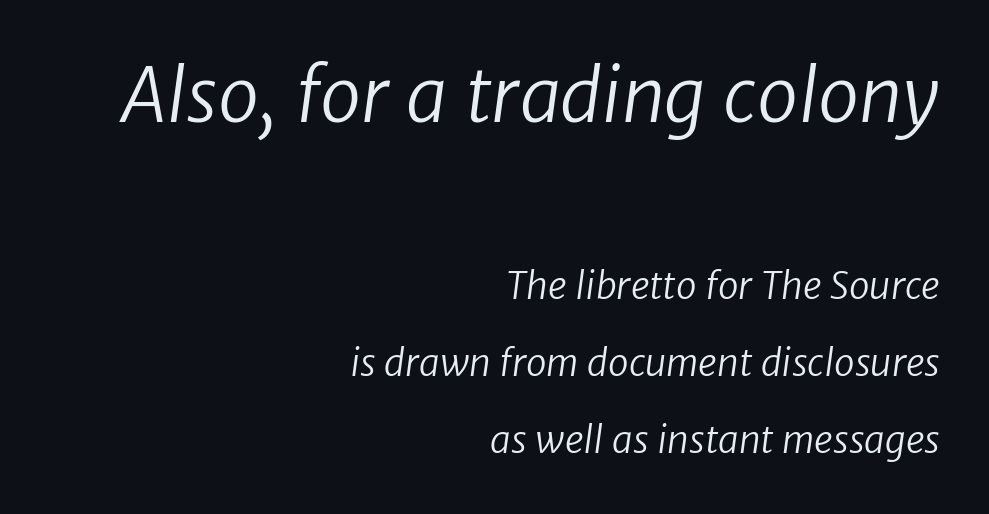
{"serif": "no", "bold": "no", "weight": "regular", "width": "normal", "stroke_contrast": "low", "x_height": "medium", "monospaced": "no", "underline": "no", "align": "right", "line_spacing": "loose", "line_spacing_ratio": 2.08, "letter_spacing": "normal", "letter_spacing_em": 0.0, "larger_block": "first", "size_ratio": 2.0, "glyph_px": 74}
